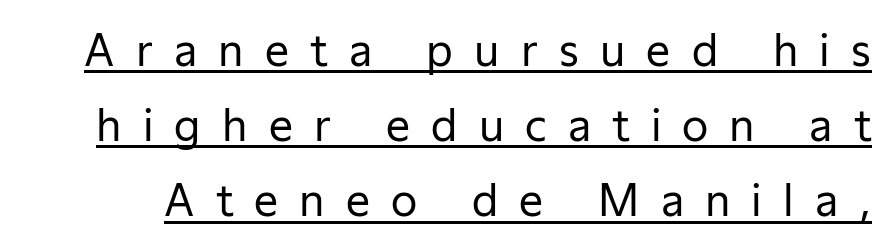
Q: Is the text bold? A: No.
Q: Is the text italic (slanted)? A: No, it is upright.
Q: Is the typeface a serif or a sans-serif typeface? A: Sans-serif.
Q: Is the text underlined? A: Yes.
Q: Is the spacing between letters normal or unusually wide? A: Unusually wide.
Q: Width (condensed, normal, or wide)? A: Normal.
Q: Stroke contrast? A: Low.
Q: x-height? A: Medium.
Q: Monospaced? A: No.
